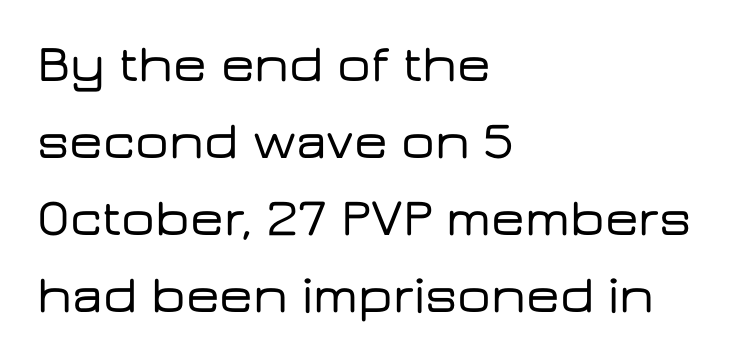
Stroke terminals: plain, sans-serif. Does extra space separate the letters? No, they use regular spacing. Horizontal bands of white between lines are of average thickness. You could not count columns in this text — the font is proportionally spaced. Has an underline been added? It has not. Is there any slant? The stems are plumb.
